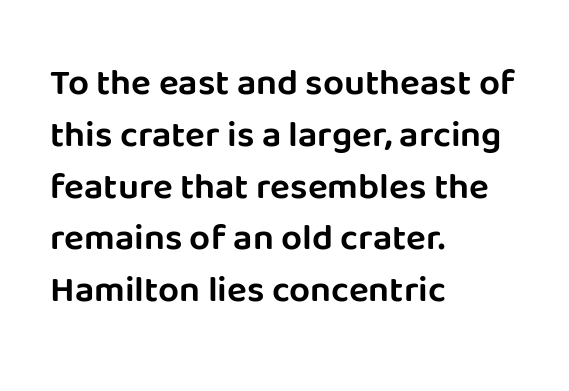
Q: Is the text italic (slanted)? A: No, it is upright.
Q: Is the typeface a serif or a sans-serif typeface? A: Sans-serif.
Q: Is the text underlined? A: No.
Q: How is the paragraph aligned? A: Left-aligned.
Q: Is the spacing between letters normal or unusually wide? A: Normal.
Q: Is the spacing between lines tight, normal or loose? A: Normal.
Q: Width (condensed, normal, or wide)? A: Normal.
Q: Stroke contrast? A: Low.
Q: x-height? A: Large.
Q: Monospaced? A: No.
